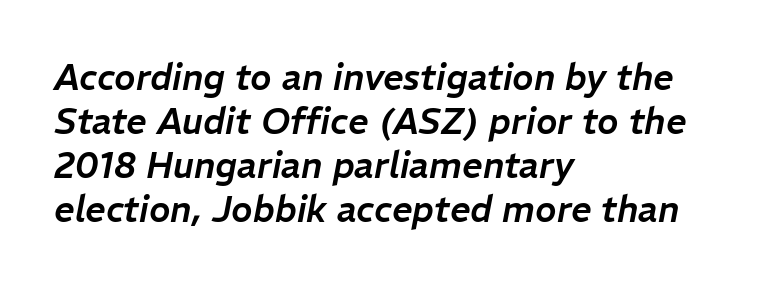
Q: Is the text italic (slanted)? A: Yes, it leans right by about 11 degrees.
Q: Is the text underlined? A: No.
Q: How is the paragraph aligned? A: Left-aligned.
Q: Is the spacing between letters normal or unusually wide? A: Normal.
Q: Width (condensed, normal, or wide)? A: Normal.
Q: Stroke contrast? A: Low.
Q: x-height? A: Medium.
Q: Monospaced? A: No.
